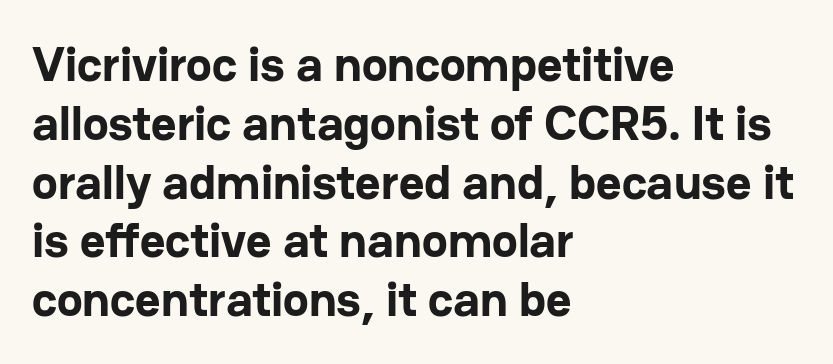
The image shows 49 px bold sans-serif type, upright; set left-aligned, line spacing 1.2x, normal letter spacing, not underlined; low stroke contrast and a medium x-height.
